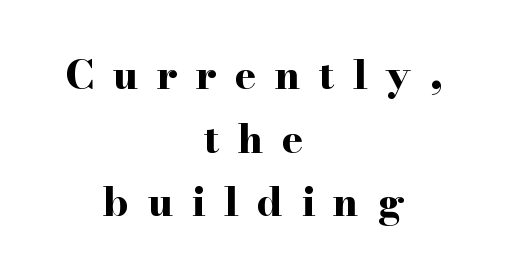
The image shows 40 px bold, wide serif type, upright; set centered, normal line spacing (1.59x), unusually wide letter spacing (+0.46 em), not underlined; high stroke contrast and a small x-height.
